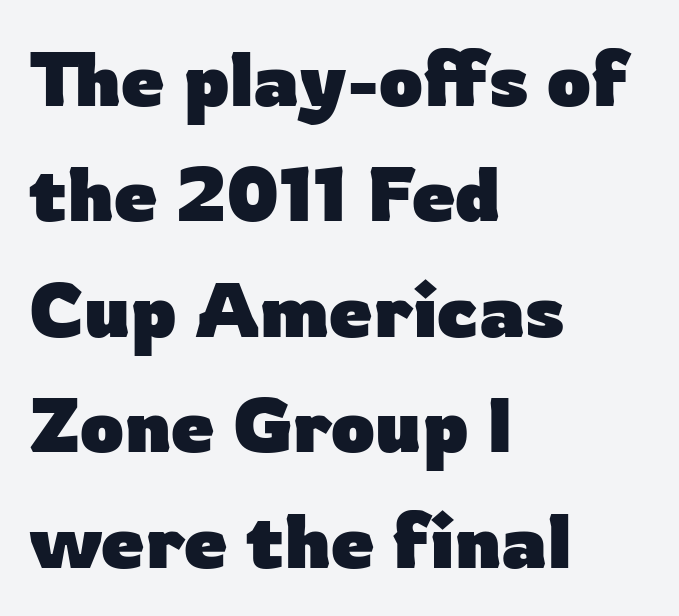
{"serif": "no", "italic": "no", "bold": "yes", "weight": "heavy", "width": "normal", "stroke_contrast": "low", "x_height": "medium", "monospaced": "no", "underline": "no", "align": "left", "line_spacing": "normal", "line_spacing_ratio": 1.5, "letter_spacing": "normal", "letter_spacing_em": 0.0, "glyph_px": 77}
